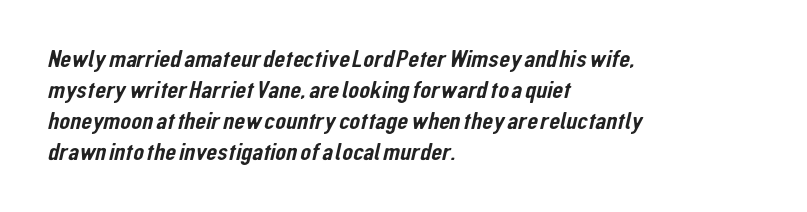
The space beneath each line is pristine and unruled. Compared with typical body copy, the letter spacing here is the same. One-word summary of the alignment: left.
